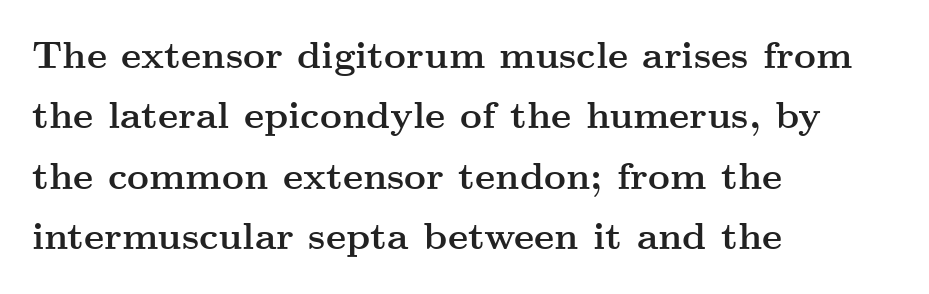
Lines of text with bare space underneath. A roman cut, with each character standing at attention. The passage shown is typed in a proportional face where columns would drift. The lines are quadded left. These lines are composed in type with serifs. Characters follow at the spacing the type designer built in.
